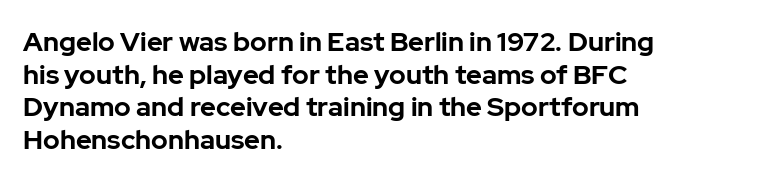
The glyphs are unaccompanied by any horizontal stroke below them. The passage shown is emphatically bold. The lettering holds an erect, upright posture throughout. Here the glyphs are tracked normally, forming tight word shapes.
